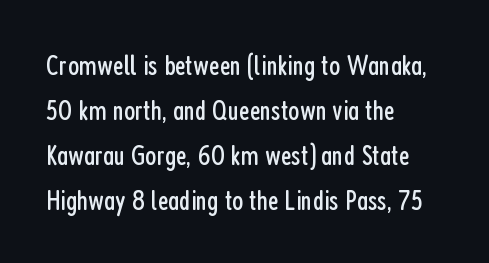
{"serif": "no", "italic": "no", "bold": "no", "weight": "regular", "width": "condensed", "stroke_contrast": "low", "x_height": "medium", "monospaced": "no", "underline": "no", "align": "left", "line_spacing": "normal", "line_spacing_ratio": 1.55, "letter_spacing": "normal", "letter_spacing_em": 0.0, "glyph_px": 29}
